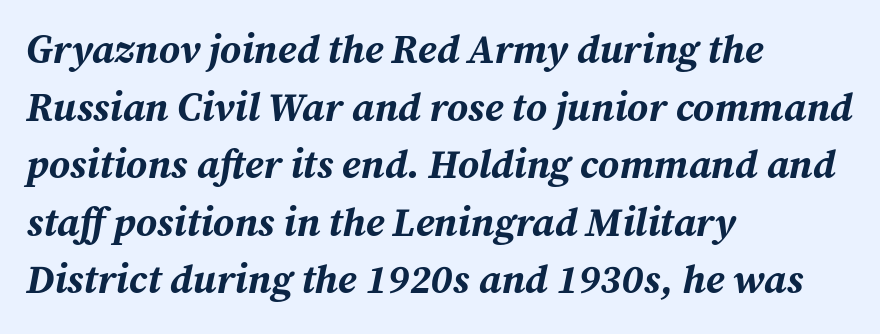
The text carries the slant typical of an italic or oblique font. This is heavy type, rendered in bold. The vertical gap from one line to the next is medium. Here the glyphs are tracked normally, forming tight word shapes.
